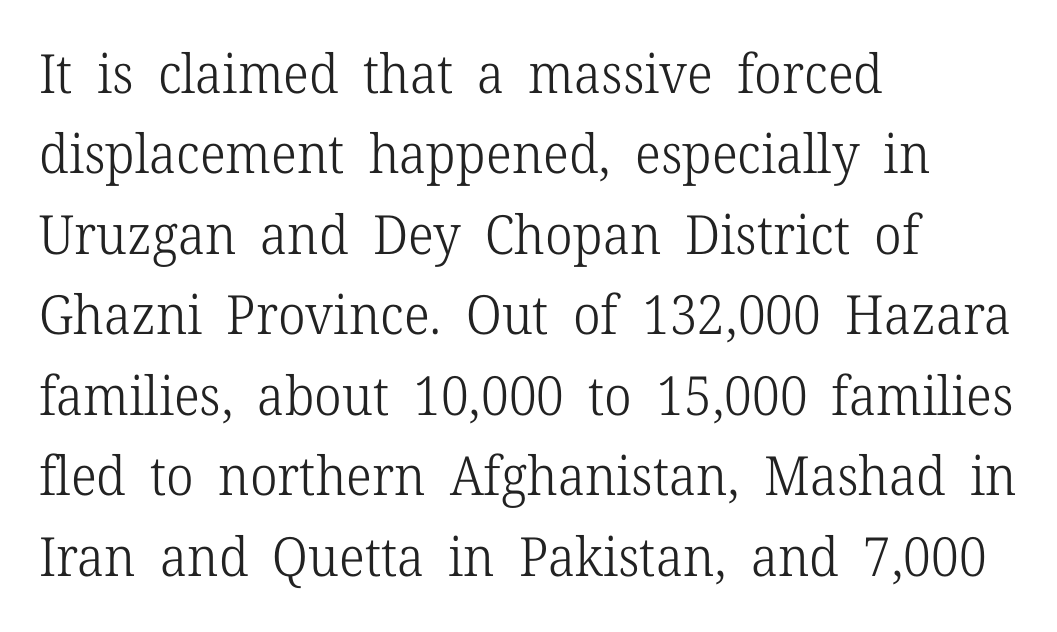
Q: Is the text bold? A: No.
Q: Is the text italic (slanted)? A: No, it is upright.
Q: Is the typeface a serif or a sans-serif typeface? A: Serif.
Q: Is the text underlined? A: No.
Q: How is the paragraph aligned? A: Left-aligned.
Q: Is the spacing between letters normal or unusually wide? A: Normal.
Q: Is the spacing between lines tight, normal or loose? A: Normal.
Q: Width (condensed, normal, or wide)? A: Normal.
Q: Stroke contrast? A: Low.
Q: x-height? A: Medium.
Q: Monospaced? A: No.
